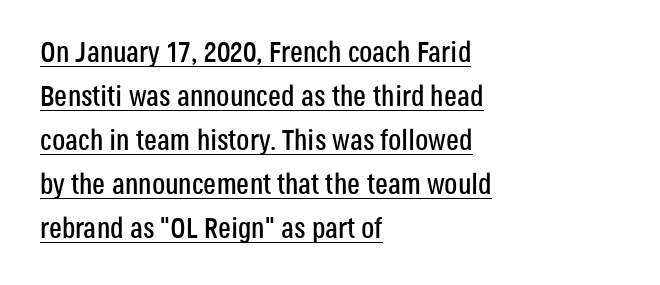
{"serif": "no", "italic": "no", "width": "condensed", "stroke_contrast": "low", "x_height": "large", "monospaced": "no", "underline": "yes", "align": "left", "line_spacing": "normal", "line_spacing_ratio": 1.52, "letter_spacing": "normal", "letter_spacing_em": 0.0, "glyph_px": 29}
